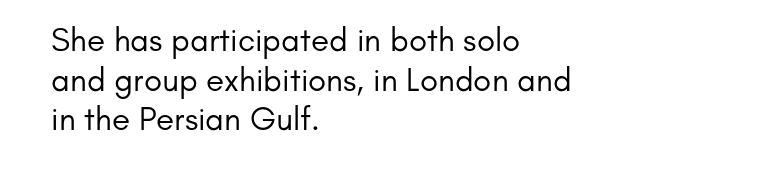
Q: Is the text bold? A: No.
Q: Is the text italic (slanted)? A: No, it is upright.
Q: Is the typeface a serif or a sans-serif typeface? A: Sans-serif.
Q: Is the text underlined? A: No.
Q: How is the paragraph aligned? A: Left-aligned.
Q: Is the spacing between letters normal or unusually wide? A: Normal.
Q: Width (condensed, normal, or wide)? A: Normal.
Q: Stroke contrast? A: Low.
Q: x-height? A: Small.
Q: Monospaced? A: No.
